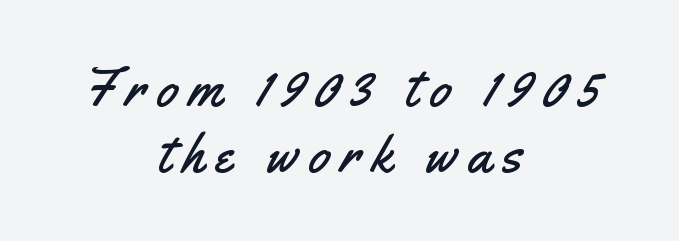
Q: Is the text italic (slanted)? A: Yes.
Q: Is the typeface a serif or a sans-serif typeface? A: Sans-serif.
Q: Is the text underlined? A: No.
Q: How is the paragraph aligned? A: Centered.
Q: Is the spacing between letters normal or unusually wide? A: Unusually wide.
Q: Width (condensed, normal, or wide)? A: Condensed.
Q: Stroke contrast? A: Medium.
Q: x-height? A: Small.
Q: Monospaced? A: No.
